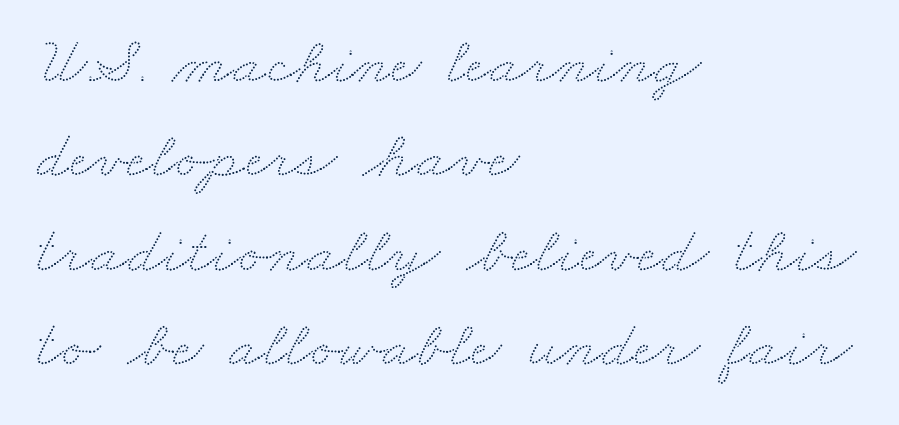
{"width": "wide", "stroke_contrast": "low", "x_height": "small", "monospaced": "no", "underline": "no", "align": "left", "line_spacing": "normal", "line_spacing_ratio": 1.43, "letter_spacing": "normal", "letter_spacing_em": 0.0, "glyph_px": 66}
